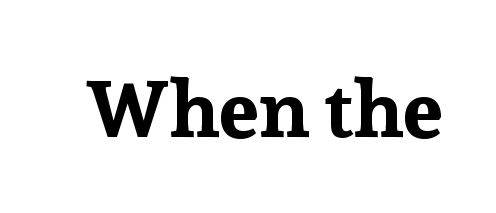
{"serif": "yes", "italic": "no", "bold": "yes", "weight": "bold", "width": "normal", "stroke_contrast": "low", "x_height": "medium", "monospaced": "no", "underline": "no", "letter_spacing": "normal", "letter_spacing_em": 0.0, "glyph_px": 80}
